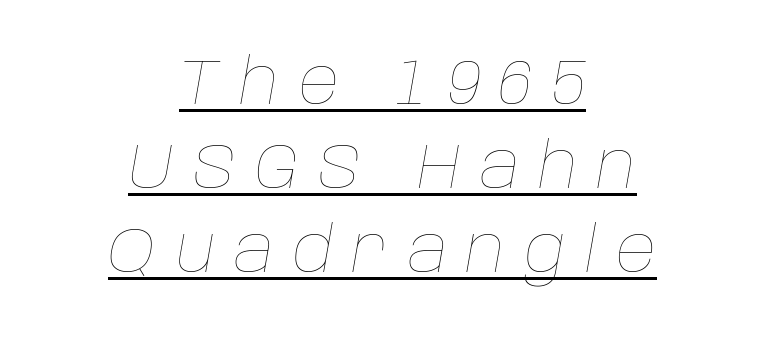
{"italic": "yes", "lean": "right", "slant_degrees": 10, "bold": "no", "weight": "thin", "width": "normal", "stroke_contrast": "low", "x_height": "large", "monospaced": "no", "underline": "yes", "align": "center", "line_spacing": "normal", "line_spacing_ratio": 1.33, "letter_spacing": "wide", "letter_spacing_em": 0.31, "glyph_px": 63}
